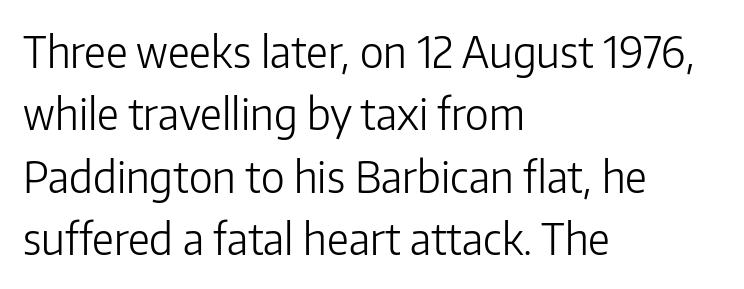
Descender tails drop into unmarked territory. You can tell it's not italic because the verticals are truly vertical. These lines are composed in type without serifs. One-word summary of the alignment: left. Words appear dense and cohesive because spacing is normal. The passage shown is not bold in any degree.
